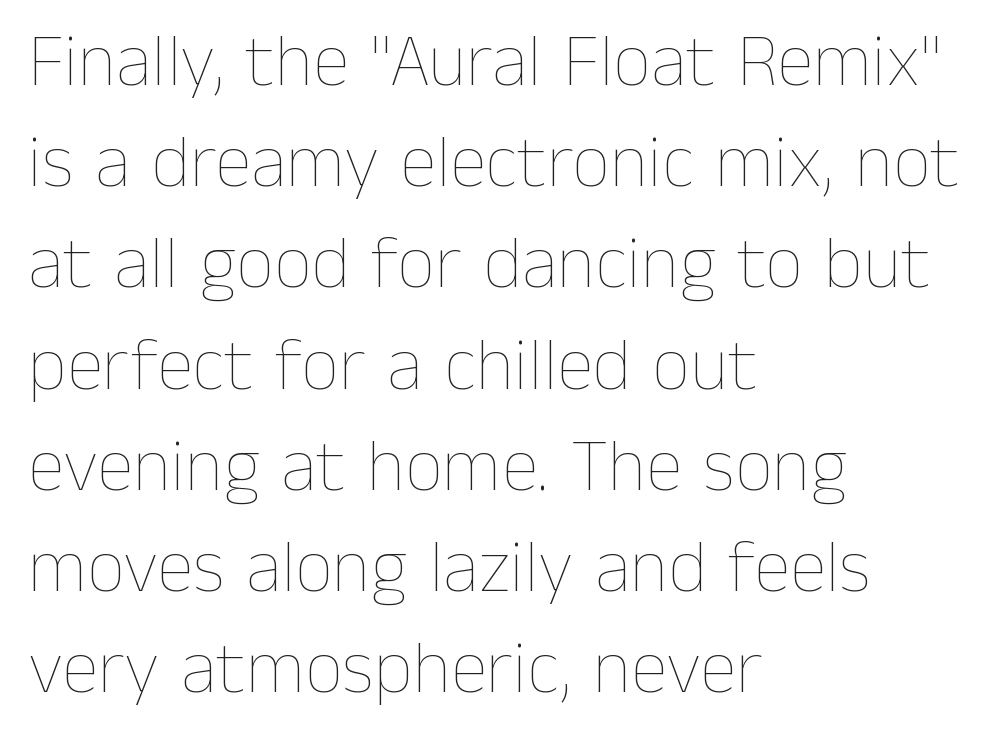
The image shows 75 px thin type, upright; set left-aligned, normal line spacing (1.35x), normal letter spacing, not underlined; low stroke contrast and a medium x-height.
